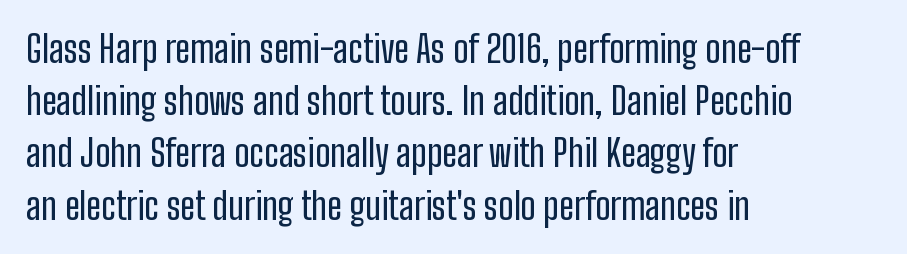
{"serif": "no", "italic": "no", "width": "condensed", "stroke_contrast": "low", "x_height": "medium", "monospaced": "no", "underline": "no", "align": "left", "line_spacing": "normal", "line_spacing_ratio": 1.41, "letter_spacing": "normal", "letter_spacing_em": 0.0, "glyph_px": 37}
